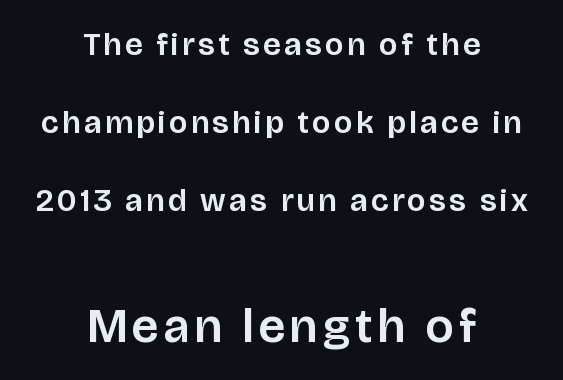
Casual observation: everything's sitting right in the middle. Style check: upright. Here the second block reads like a headline and the first like body copy. Descender tails drop into unmarked territory. Reading down the column, the eye jumps a long way to each next line.
